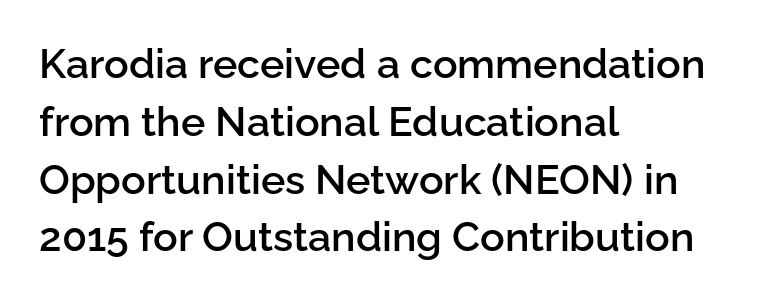
{"serif": "no", "italic": "no", "bold": "semi", "weight": "semibold", "width": "normal", "stroke_contrast": "low", "x_height": "medium", "monospaced": "no", "underline": "no", "align": "left", "line_spacing": "normal", "line_spacing_ratio": 1.41, "letter_spacing": "normal", "letter_spacing_em": 0.0, "glyph_px": 41}
